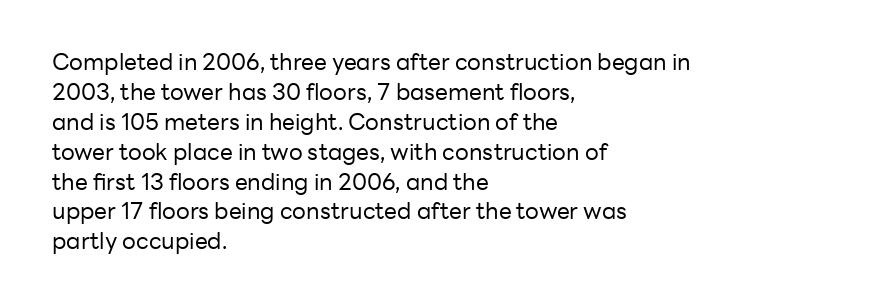
{"italic": "no", "bold": "no", "underline": "no", "align": "left", "line_spacing": "normal", "line_spacing_ratio": 1.3, "letter_spacing": "normal", "letter_spacing_em": 0.0, "glyph_px": 23}
